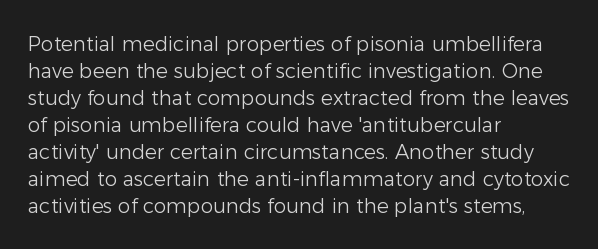
Q: Is the text bold? A: No.
Q: Is the text italic (slanted)? A: No, it is upright.
Q: Is the text underlined? A: No.
Q: How is the paragraph aligned? A: Left-aligned.
Q: Is the spacing between letters normal or unusually wide? A: Normal.
Q: Is the spacing between lines tight, normal or loose? A: Normal.
